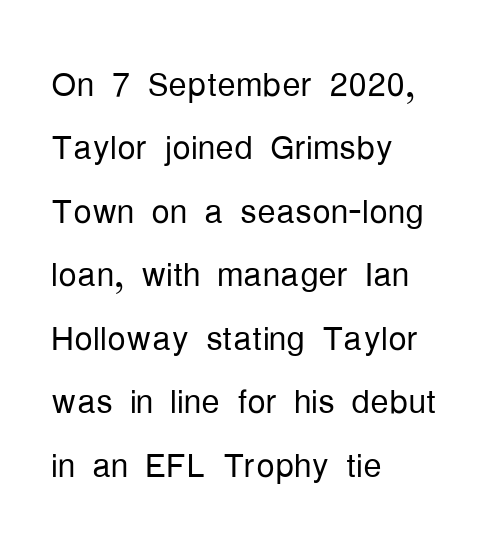
{"serif": "no", "italic": "no", "bold": "no", "weight": "light", "width": "condensed", "stroke_contrast": "low", "x_height": "medium", "monospaced": "no", "underline": "no", "align": "left", "line_spacing": "normal", "line_spacing_ratio": 1.38, "letter_spacing": "normal", "letter_spacing_em": 0.0, "glyph_px": 46}
